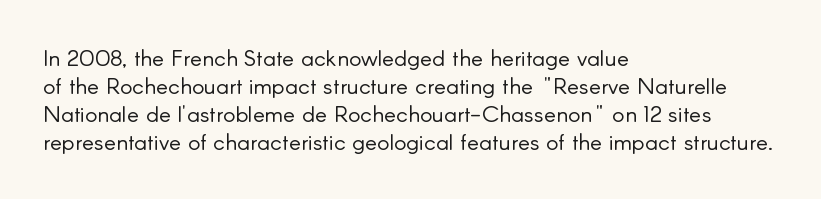
The image shows 23 px text type, upright; set left-aligned, line spacing 1.22x, normal letter spacing, not underlined.
